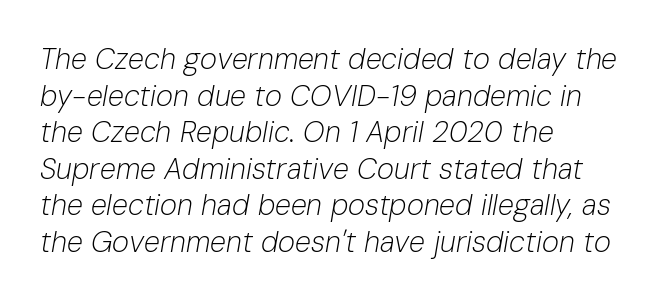
Q: Is the text bold? A: No.
Q: Is the text italic (slanted)? A: Yes, it leans right by about 10 degrees.
Q: Is the text underlined? A: No.
Q: How is the paragraph aligned? A: Left-aligned.
Q: Is the spacing between letters normal or unusually wide? A: Normal.
Q: Is the spacing between lines tight, normal or loose? A: Normal.
Q: Width (condensed, normal, or wide)? A: Normal.
Q: Stroke contrast? A: Low.
Q: x-height? A: Medium.
Q: Monospaced? A: No.
